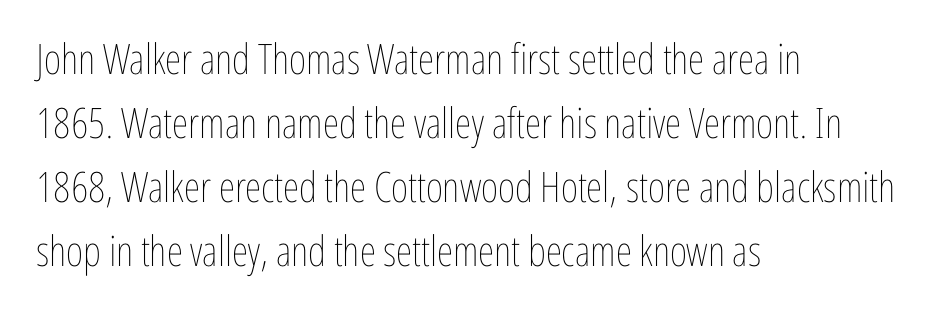
Q: Is the text bold? A: No.
Q: Is the text italic (slanted)? A: No, it is upright.
Q: Is the text underlined? A: No.
Q: How is the paragraph aligned? A: Left-aligned.
Q: Is the spacing between letters normal or unusually wide? A: Normal.
Q: Is the spacing between lines tight, normal or loose? A: Normal.
Q: Width (condensed, normal, or wide)? A: Condensed.
Q: Stroke contrast? A: Low.
Q: x-height? A: Medium.
Q: Monospaced? A: No.
